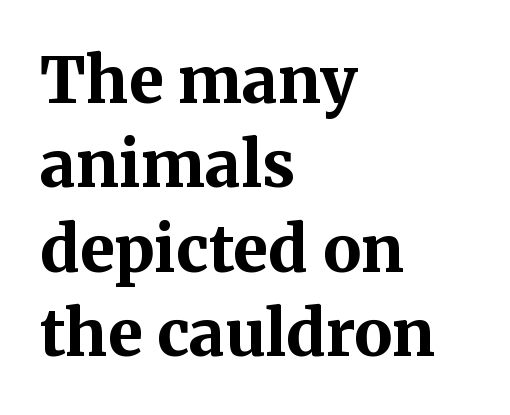
{"serif": "yes", "italic": "no", "bold": "yes", "weight": "bold", "width": "normal", "stroke_contrast": "medium", "x_height": "medium", "monospaced": "no", "underline": "no", "align": "left", "line_spacing": "normal", "line_spacing_ratio": 1.32, "letter_spacing": "normal", "letter_spacing_em": 0.0, "glyph_px": 64}
